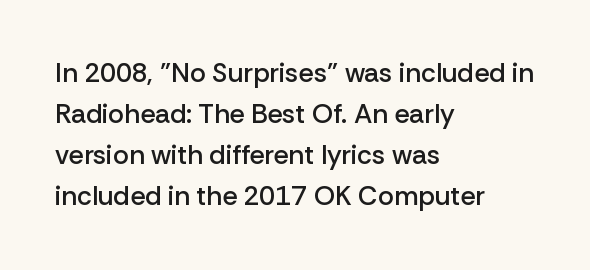
Q: Is the text bold? A: Semi-bold.
Q: Is the text italic (slanted)? A: No, it is upright.
Q: Is the text underlined? A: No.
Q: How is the paragraph aligned? A: Left-aligned.
Q: Is the spacing between letters normal or unusually wide? A: Normal.
Q: Is the spacing between lines tight, normal or loose? A: Normal.
